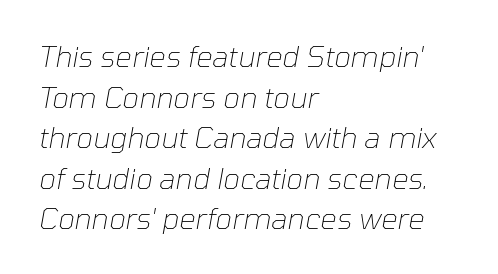
Q: Is the text bold? A: No.
Q: Is the text italic (slanted)? A: Yes, it leans right by about 10 degrees.
Q: Is the text underlined? A: No.
Q: How is the paragraph aligned? A: Left-aligned.
Q: Is the spacing between letters normal or unusually wide? A: Normal.
Q: Is the spacing between lines tight, normal or loose? A: Normal.
Q: Width (condensed, normal, or wide)? A: Normal.
Q: Stroke contrast? A: Low.
Q: x-height? A: Medium.
Q: Monospaced? A: No.
